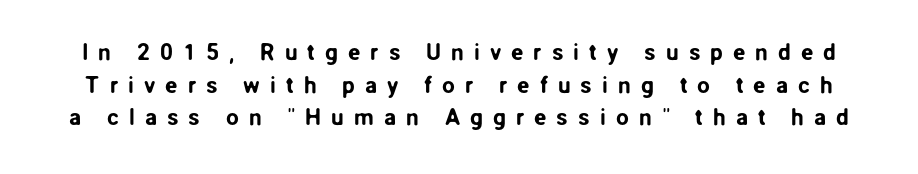
Q: Is the text italic (slanted)? A: No, it is upright.
Q: Is the text underlined? A: No.
Q: Is the spacing between letters normal or unusually wide? A: Unusually wide.
Q: Is the spacing between lines tight, normal or loose? A: Normal.
